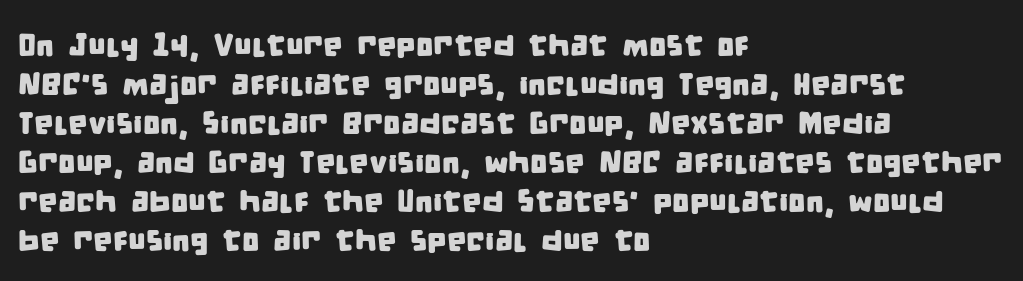
{"serif": "no", "width": "condensed", "stroke_contrast": "low", "x_height": "large", "monospaced": "no", "underline": "no", "align": "left", "line_spacing": "normal", "line_spacing_ratio": 1.26, "letter_spacing": "normal", "letter_spacing_em": 0.0, "glyph_px": 31}
